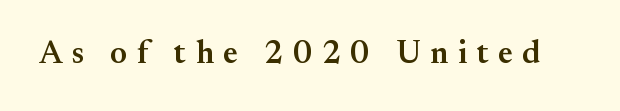
Characters follow at a spacing far wider than the type designer built in. Serif or sans? Serif — the stroke terminals have little feet. Plain, unruled lines of type. This is moderately heavy type, rendered in semibold. If you drew a line through each stem, it would be perfectly vertical. The letters advance in unequal steps, a hallmark of proportional type.
